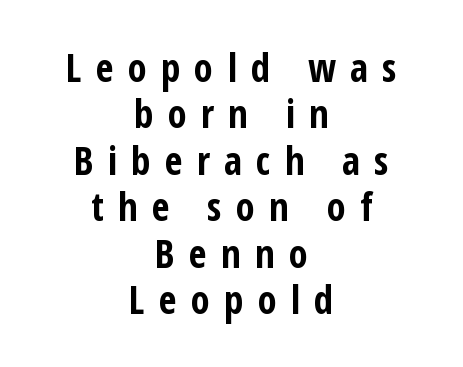
Lines of text with bare space underneath. Plenty of ink on the page — the face is bold. Both edges are ragged and mirror each other, which tells us the setting is centered. Substantial extra tracking has been applied to these lines. Type style note: lacks serifs. The letters stand upright; this is a roman face.
